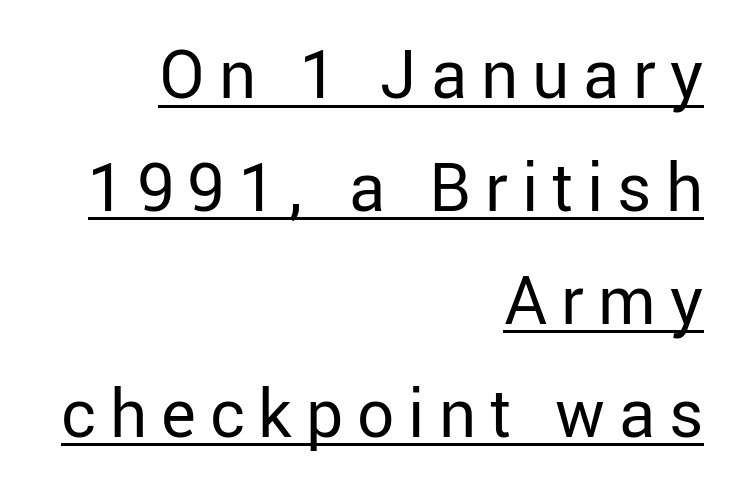
The image shows 66 px regular-weight sans-serif type, upright; set right-aligned, line spacing 1.71x, unusually wide letter spacing (+0.21 em), underlined; low stroke contrast and a medium x-height.
